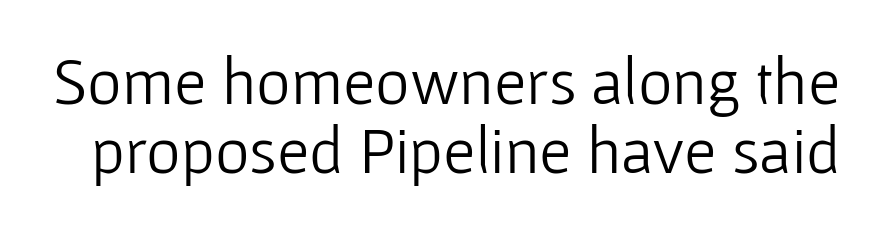
{"serif": "no", "italic": "no", "bold": "no", "weight": "light", "width": "normal", "stroke_contrast": "low", "x_height": "medium", "monospaced": "no", "underline": "no", "line_spacing": "tight", "line_spacing_ratio": 1.04, "letter_spacing": "normal", "letter_spacing_em": 0.0, "glyph_px": 66}
